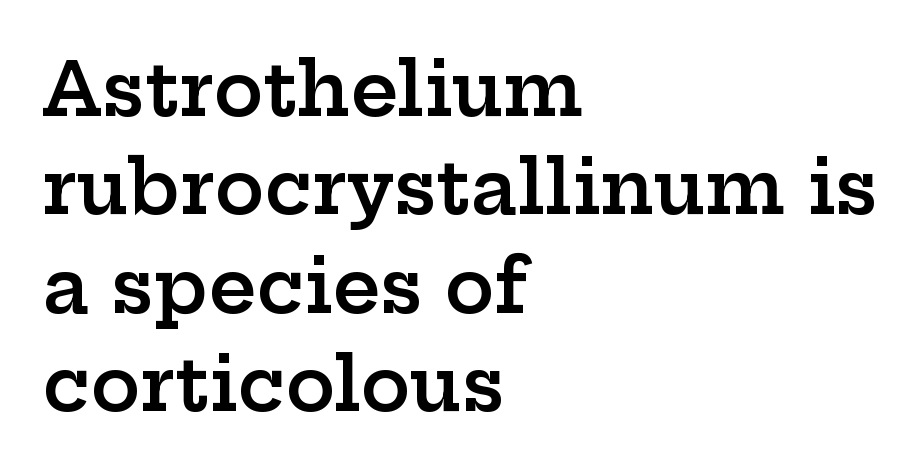
{"serif": "yes", "italic": "no", "bold": "semi", "weight": "semibold", "width": "wide", "stroke_contrast": "low", "x_height": "medium", "monospaced": "no", "underline": "no", "align": "left", "line_spacing": "normal", "line_spacing_ratio": 1.33, "letter_spacing": "normal", "letter_spacing_em": 0.0, "glyph_px": 74}
